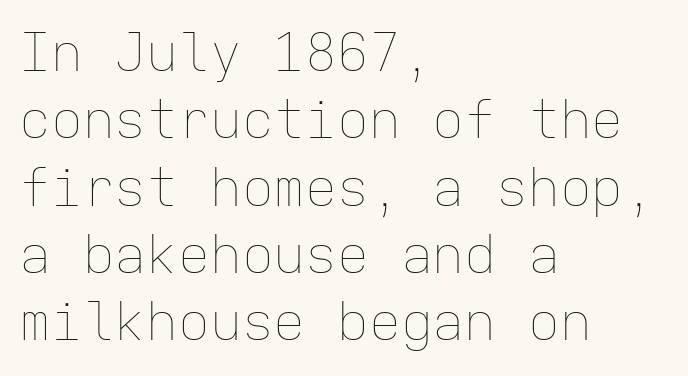
The image shows 53 px thin type, upright, monospaced; set left-aligned, normal line spacing (1.27x), normal letter spacing, not underlined; low stroke contrast and a medium x-height.
